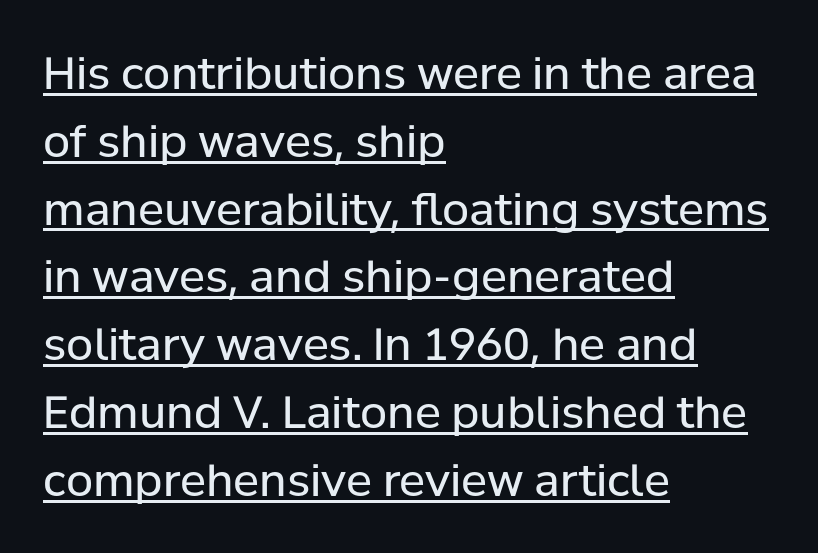
Q: Is the text bold? A: No.
Q: Is the text italic (slanted)? A: No, it is upright.
Q: Is the typeface a serif or a sans-serif typeface? A: Sans-serif.
Q: Is the text underlined? A: Yes.
Q: How is the paragraph aligned? A: Left-aligned.
Q: Is the spacing between letters normal or unusually wide? A: Normal.
Q: Is the spacing between lines tight, normal or loose? A: Normal.
Q: Width (condensed, normal, or wide)? A: Normal.
Q: Stroke contrast? A: Low.
Q: x-height? A: Medium.
Q: Monospaced? A: No.
